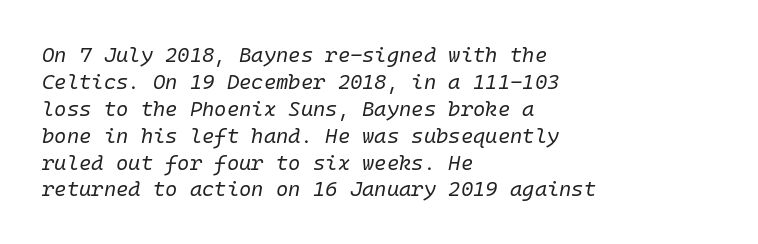
The type is set solid horizontally, with unmodified tracking. This reads as an unemphasized weight, regular at the heaviest. Does the leading feel generous? No, just average. The paragraph shown leans on its left margin. Decoration check: the copy has no underline.
